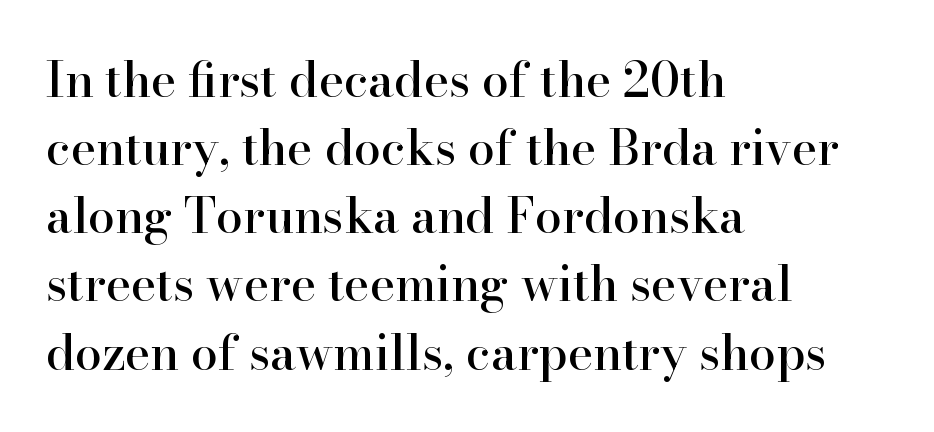
The image shows 48 px serif type, upright; set left-aligned, normal line spacing (1.42x), normal letter spacing, not underlined; high stroke contrast and a small x-height.
